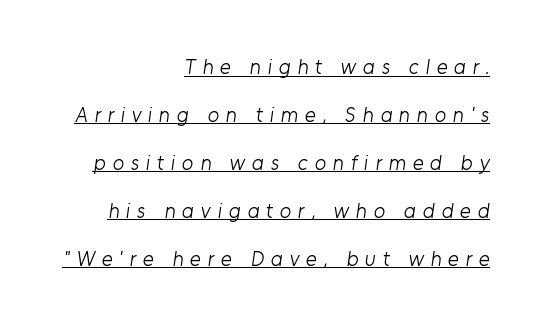
{"bold": "no", "underline": "yes", "align": "right", "line_spacing": "loose", "line_spacing_ratio": 2.28, "letter_spacing": "wide", "letter_spacing_em": 0.32, "glyph_px": 21}
